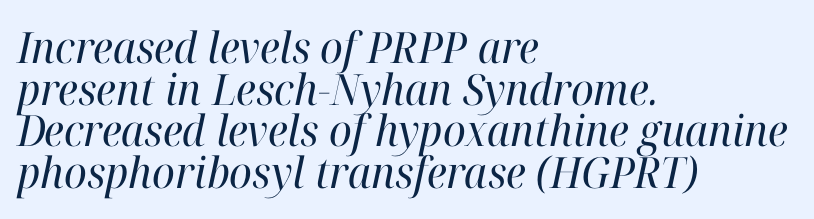
{"serif": "yes", "italic": "yes", "lean": "right", "slant_degrees": 12, "bold": "no", "weight": "regular", "width": "normal", "stroke_contrast": "high", "x_height": "medium", "monospaced": "no", "underline": "no", "align": "left", "line_spacing": "tight", "line_spacing_ratio": 0.97, "letter_spacing": "normal", "letter_spacing_em": 0.0, "glyph_px": 43}
